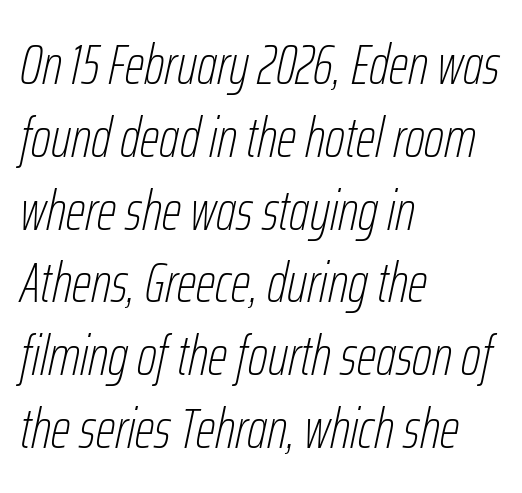
Is the block centered? No — it sits flush against the left margin. The space beneath each line is pristine and unruled. The rendering applies a slant to the glyphs. You could not count columns in this text — the font is proportionally spaced.
